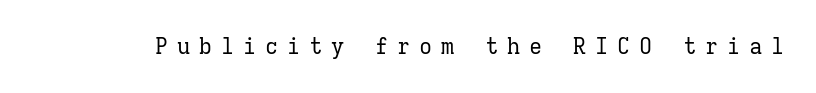
{"italic": "no", "bold": "no", "underline": "no", "letter_spacing": "wide", "letter_spacing_em": 0.4, "glyph_px": 22}
